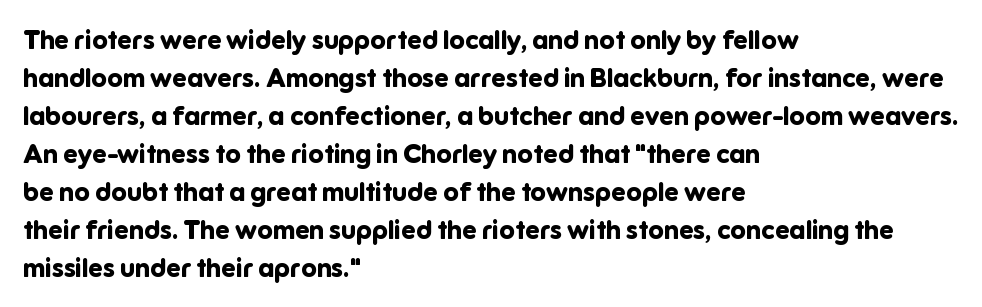
Q: Is the text bold? A: Yes.
Q: Is the text italic (slanted)? A: No, it is upright.
Q: Is the text underlined? A: No.
Q: How is the paragraph aligned? A: Left-aligned.
Q: Is the spacing between letters normal or unusually wide? A: Normal.
Q: Is the spacing between lines tight, normal or loose? A: Normal.
